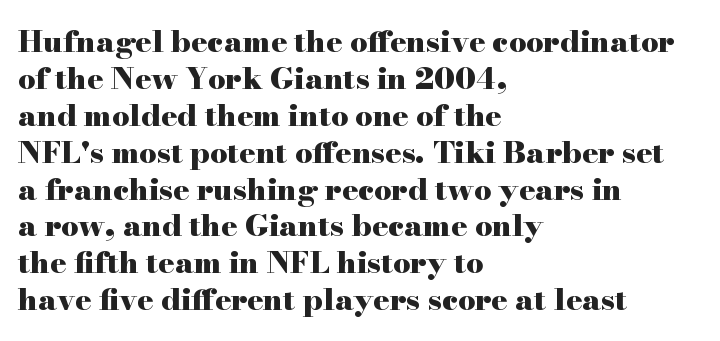
{"serif": "yes", "italic": "no", "bold": "yes", "weight": "heavy", "width": "wide", "stroke_contrast": "high", "x_height": "small", "monospaced": "no", "underline": "no", "align": "left", "line_spacing_ratio": 1.23, "letter_spacing": "normal", "letter_spacing_em": 0.0, "glyph_px": 30}
